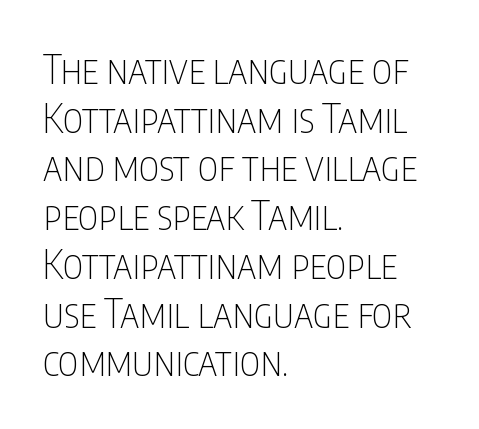
The image shows 39 px thin, condensed sans-serif type, upright; set left-aligned, normal line spacing (1.25x), normal letter spacing, not underlined; low stroke contrast and a large x-height.
